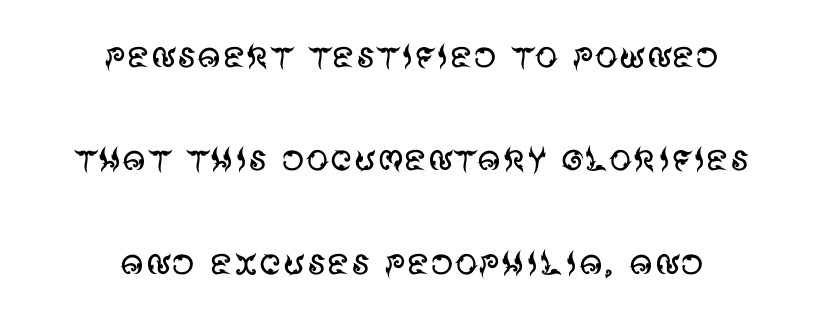
Q: Is the text bold? A: No.
Q: Is the text italic (slanted)? A: No, it is upright.
Q: Is the typeface a serif or a sans-serif typeface? A: Sans-serif.
Q: Is the text underlined? A: No.
Q: How is the paragraph aligned? A: Centered.
Q: Is the spacing between letters normal or unusually wide? A: Normal.
Q: Is the spacing between lines tight, normal or loose? A: Loose.
Q: Width (condensed, normal, or wide)? A: Normal.
Q: Stroke contrast? A: Medium.
Q: x-height? A: Large.
Q: Monospaced? A: No.
